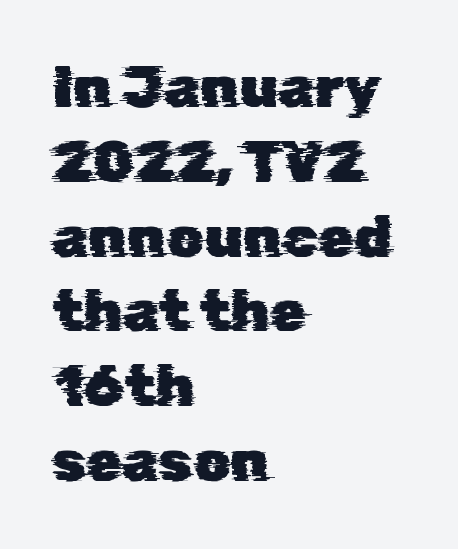
The image shows 58 px sans-serif type; set left-aligned, normal line spacing (1.29x), normal letter spacing, not underlined; low stroke contrast and a medium x-height.
